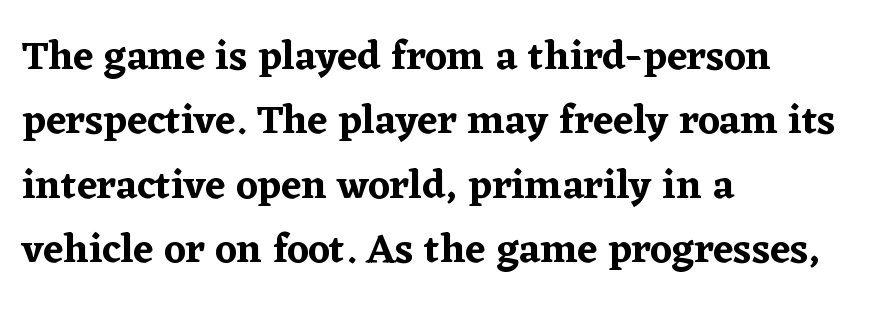
The face used here is proportionally spaced, like ordinary book or web type. Type without underlining. Vertical strokes here are truly vertical. Inter-character spacing is left at the font's built-in metrics. The letters carry serifs — small finishing strokes at the ends of their stems. The lines in this sample share a left origin and differ only in where they stop.
